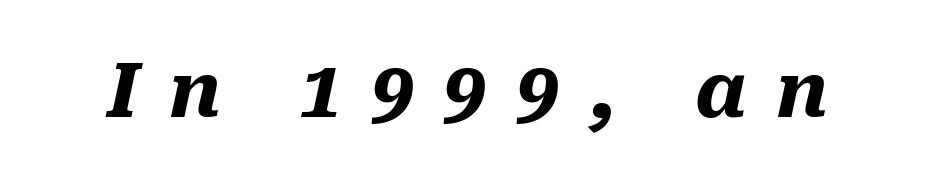
{"italic": "yes", "lean": "right", "slant_degrees": 10, "bold": "yes", "weight": "heavy", "width": "normal", "stroke_contrast": "medium", "x_height": "medium", "monospaced": "no", "underline": "no", "letter_spacing": "wide", "letter_spacing_em": 0.39, "glyph_px": 76}
